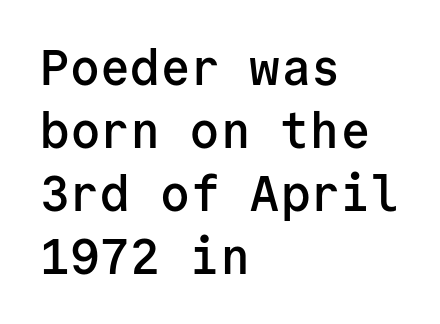
The image shows 50 px semibold sans-serif type, upright, monospaced; set left-aligned, normal line spacing (1.26x), normal letter spacing, not underlined; low stroke contrast and a medium x-height.
